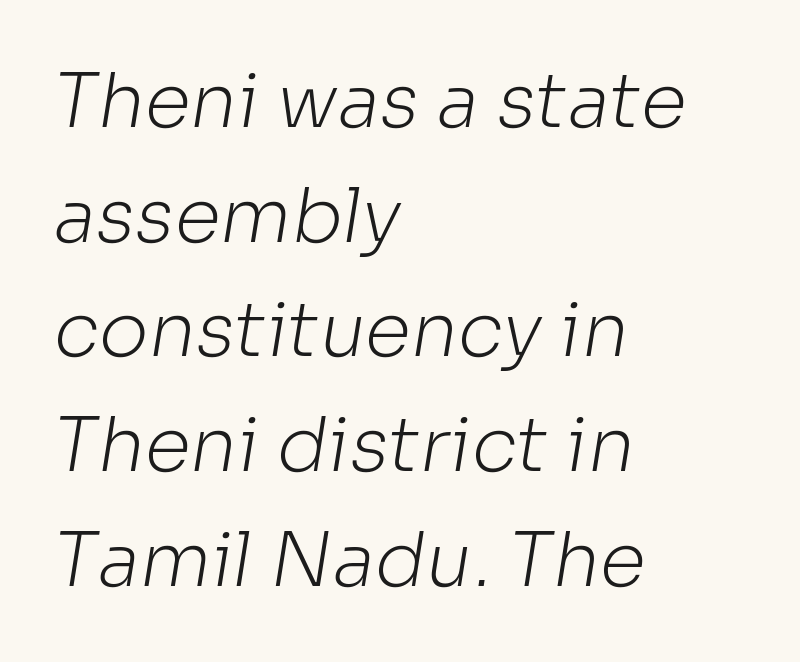
{"serif": "no", "bold": "no", "weight": "light", "width": "normal", "stroke_contrast": "low", "x_height": "medium", "monospaced": "no", "underline": "no", "align": "left", "line_spacing": "normal", "line_spacing_ratio": 1.53, "letter_spacing": "normal", "letter_spacing_em": 0.0, "glyph_px": 75}
